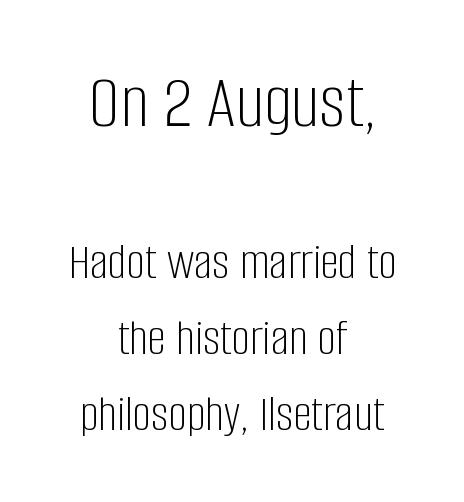
The image shows 78 px light, condensed sans-serif type, upright; set centered, normal line spacing (1.46x), normal letter spacing, not underlined; the first (top) block is 1.5x larger; low stroke contrast and a large x-height.
